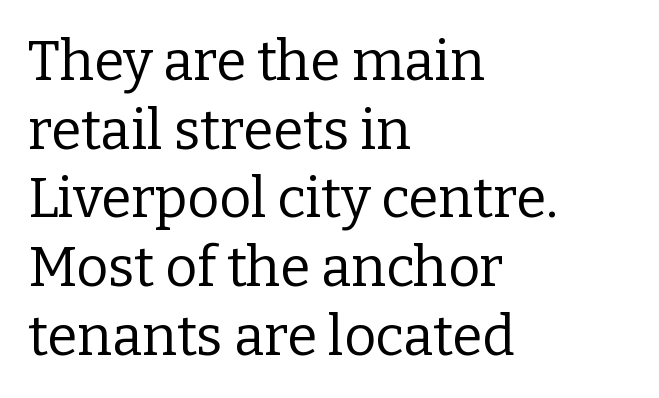
Looks like regular typesetting: each glyph gets only the width it needs. Rule under the text: the space is simply empty. The font is comparable to plain body text, perhaps lighter. Quick note: interline space is typical.
